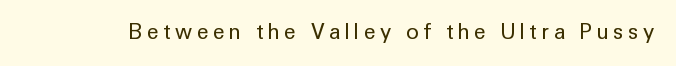
Is there any slant? The stems are plumb. This is not heavy type; no bold has been used. Someone cranked the tracking dial way up on this one. Descenders are the only things crossing below the line.
